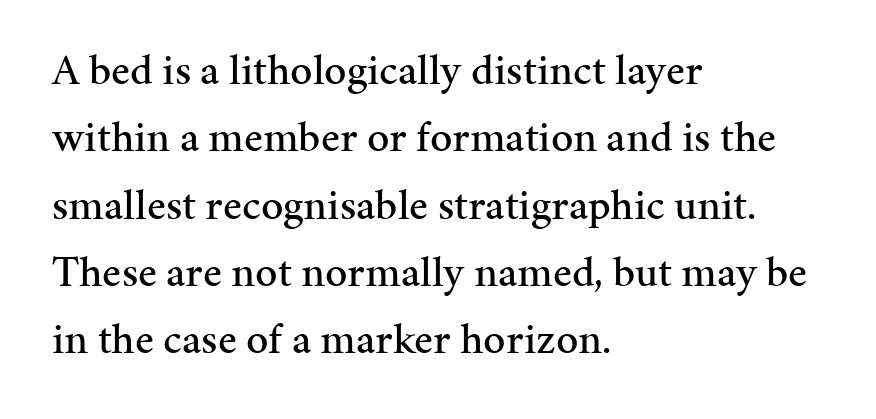
{"serif": "yes", "italic": "no", "width": "normal", "stroke_contrast": "medium", "x_height": "medium", "monospaced": "no", "underline": "no", "align": "left", "line_spacing": "normal", "line_spacing_ratio": 1.53, "letter_spacing": "normal", "letter_spacing_em": 0.0, "glyph_px": 44}
